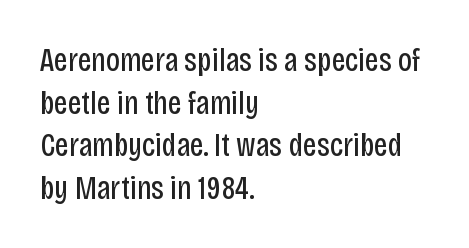
The image shows 33 px regular-weight, condensed sans-serif type, upright; set left-aligned, normal line spacing (1.29x), normal letter spacing, not underlined; low stroke contrast and a large x-height.
